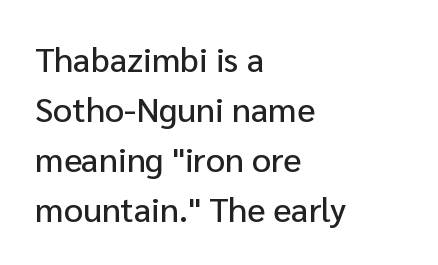
{"serif": "no", "italic": "no", "width": "normal", "stroke_contrast": "low", "x_height": "medium", "monospaced": "no", "underline": "no", "align": "left", "line_spacing": "normal", "line_spacing_ratio": 1.47, "letter_spacing": "normal", "letter_spacing_em": 0.0, "glyph_px": 34}
